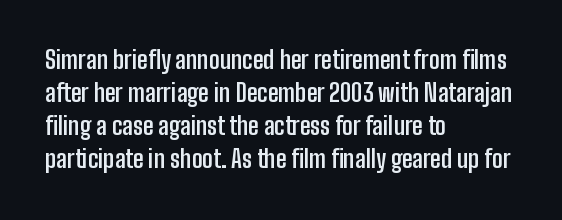
Q: Is the text bold? A: Yes.
Q: Is the text italic (slanted)? A: No, it is upright.
Q: Is the text underlined? A: No.
Q: How is the paragraph aligned? A: Left-aligned.
Q: Is the spacing between letters normal or unusually wide? A: Normal.
Q: Is the spacing between lines tight, normal or loose? A: Normal.
